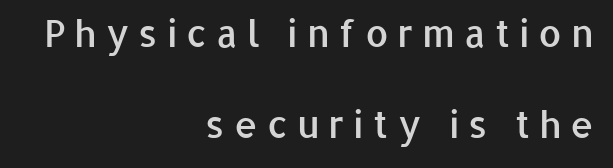
{"serif": "no", "italic": "no", "bold": "semi", "weight": "semibold", "width": "normal", "stroke_contrast": "low", "x_height": "medium", "monospaced": "no", "underline": "no", "align": "right", "line_spacing": "loose", "line_spacing_ratio": 2.46, "letter_spacing": "wide", "letter_spacing_em": 0.24, "glyph_px": 37}
